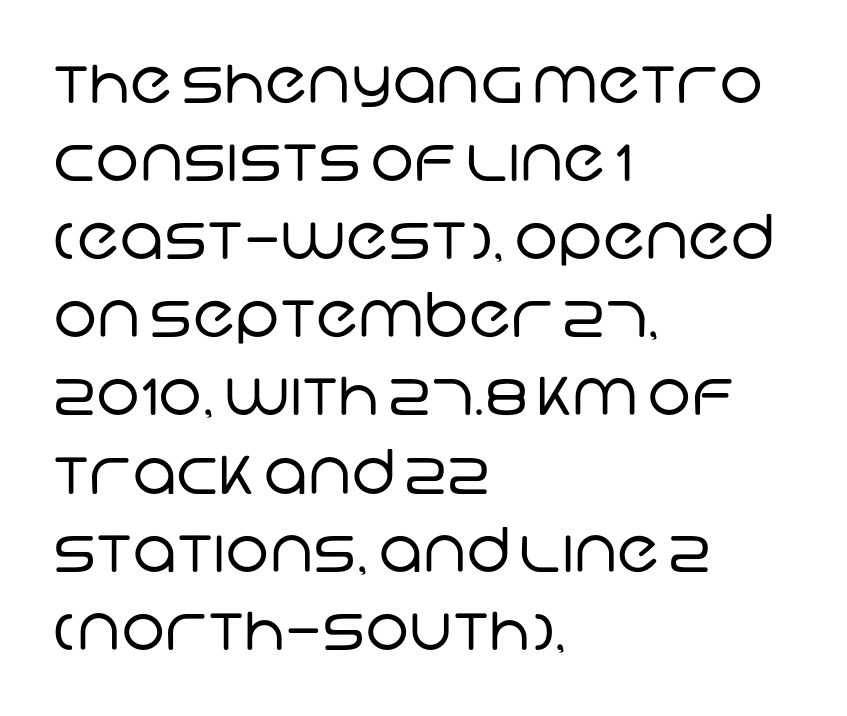
{"serif": "no", "bold": "no", "weight": "regular", "width": "normal", "stroke_contrast": "low", "x_height": "large", "monospaced": "no", "underline": "no", "align": "left", "line_spacing": "normal", "line_spacing_ratio": 1.26, "letter_spacing": "normal", "letter_spacing_em": 0.0, "glyph_px": 62}
